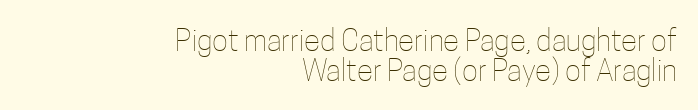
Where is the straight margin? On the right. Weight class: somewhere from thin through regular. Note the varied advance widths — an 'i' is clearly narrower than an 'm'. The letters sit at their default tracking, neither squeezed nor spread. The rendering uses a small line-height, squeezing the rows. Check the space under the baseline: it is left empty.
